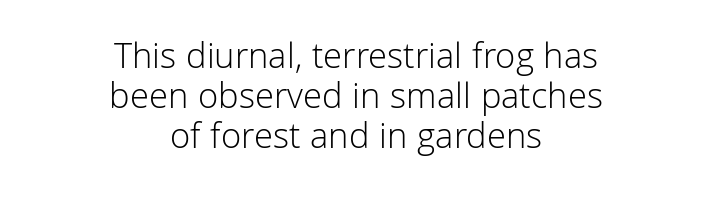
{"serif": "no", "italic": "no", "bold": "no", "weight": "light", "width": "normal", "stroke_contrast": "low", "x_height": "medium", "monospaced": "no", "underline": "no", "align": "center", "line_spacing": "tight", "line_spacing_ratio": 1.08, "letter_spacing": "normal", "letter_spacing_em": 0.0, "glyph_px": 37}
